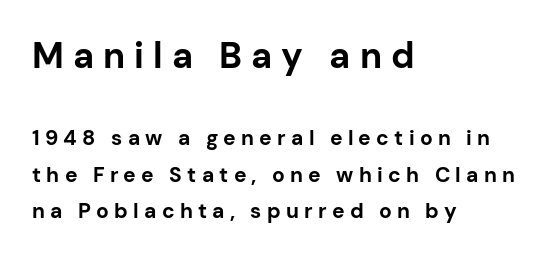
Observe the absence of serifs on each vertical stroke in this sample. This sample is left-justified, so line endings fall wherever the words run out. Its strokes are broad and dark, the hallmark of bold type. Size hierarchy here favors the leading block over the trailing one.
